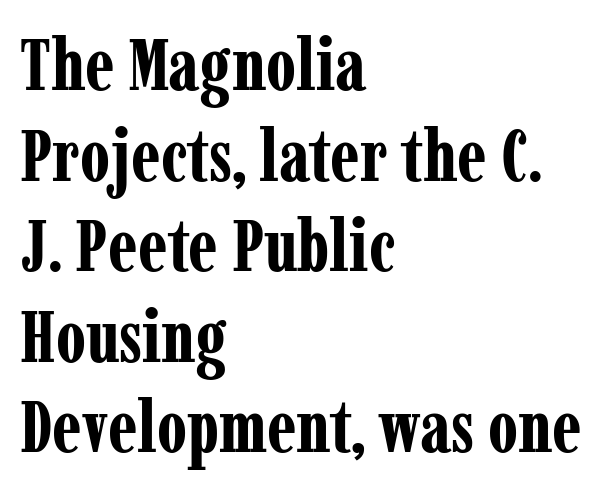
The image shows 73 px bold, condensed serif type, upright; set left-aligned, line spacing 1.24x, normal letter spacing, not underlined; low stroke contrast and a medium x-height.
